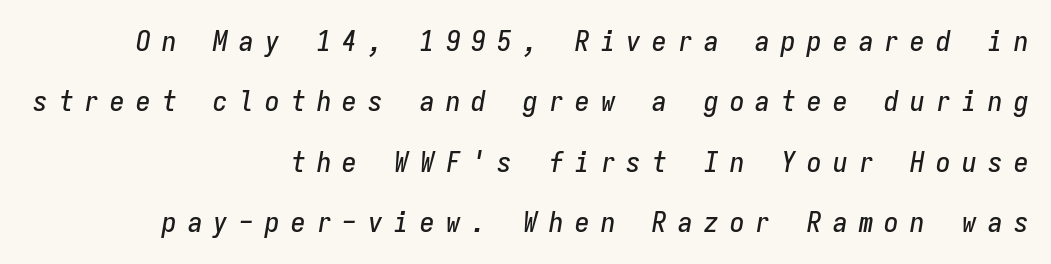
The image shows 29 px condensed type, italic (leaning right), monospaced; set right-aligned, loose line spacing (2.08x), unusually wide letter spacing (+0.39 em), not underlined; low stroke contrast and a medium x-height.
